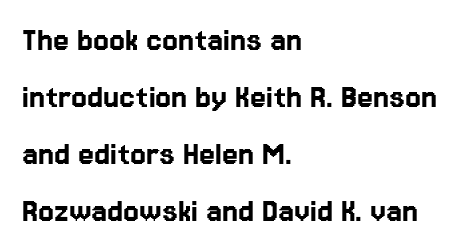
The image shows 36 px sans-serif type, upright; set left-aligned, normal line spacing (1.58x), normal letter spacing, not underlined; low stroke contrast and a medium x-height.
